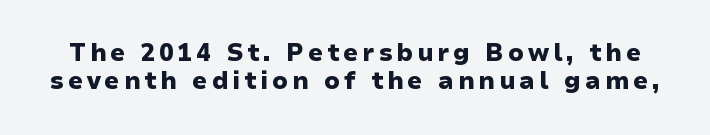
Q: Is the text bold? A: Yes.
Q: Is the text italic (slanted)? A: No, it is upright.
Q: Is the text underlined? A: No.
